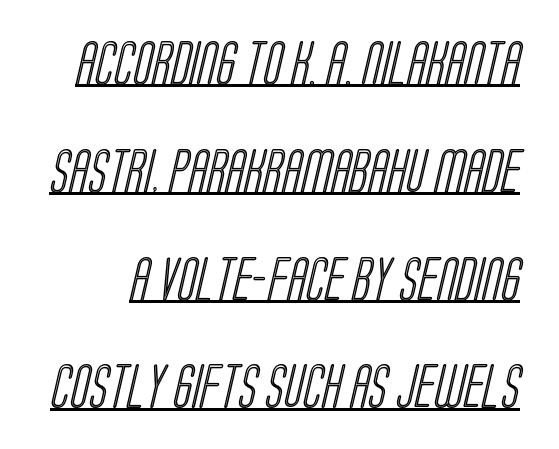
Q: Is the text underlined? A: Yes.
Q: Is the spacing between letters normal or unusually wide? A: Normal.
Q: Is the spacing between lines tight, normal or loose? A: Loose.
Q: Width (condensed, normal, or wide)? A: Condensed.
Q: x-height? A: Large.
Q: Monospaced? A: No.
